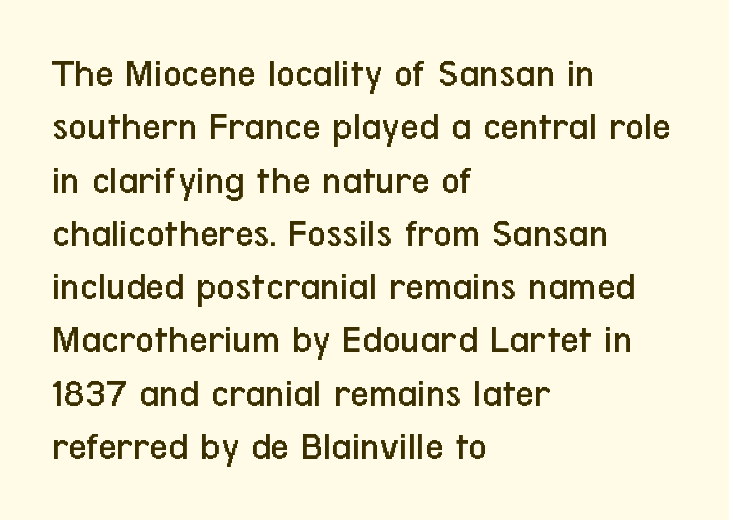
{"serif": "no", "italic": "no", "bold": "no", "weight": "regular", "width": "condensed", "stroke_contrast": "low", "x_height": "medium", "monospaced": "no", "underline": "no", "align": "left", "line_spacing": "normal", "line_spacing_ratio": 1.3, "letter_spacing": "normal", "letter_spacing_em": 0.0, "glyph_px": 41}
